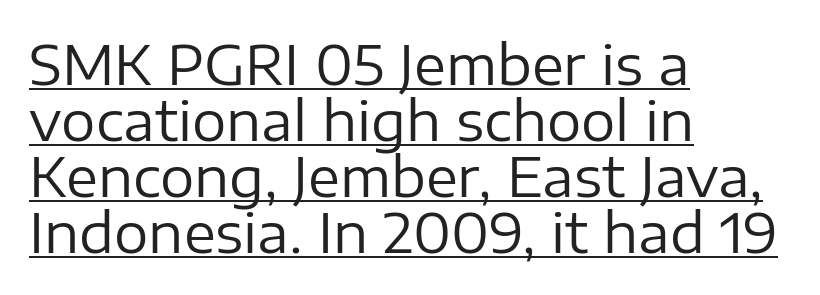
Q: Is the text bold? A: No.
Q: Is the text italic (slanted)? A: No, it is upright.
Q: Is the typeface a serif or a sans-serif typeface? A: Sans-serif.
Q: Is the text underlined? A: Yes.
Q: How is the paragraph aligned? A: Left-aligned.
Q: Is the spacing between letters normal or unusually wide? A: Normal.
Q: Is the spacing between lines tight, normal or loose? A: Tight.
Q: Width (condensed, normal, or wide)? A: Normal.
Q: Stroke contrast? A: Low.
Q: x-height? A: Medium.
Q: Monospaced? A: No.
